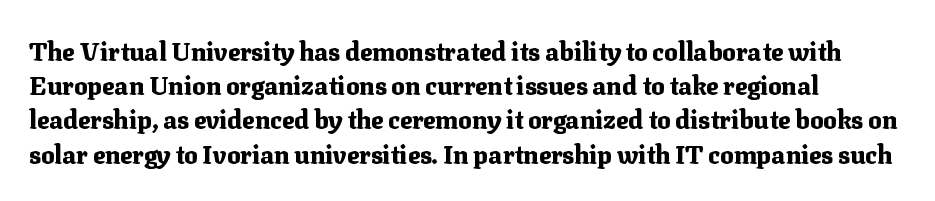
Typographic density is high because the face is bold. The gap between lines stays unmarked. Summary of vertical rhythm: regular, with standard interline spacing. Short note: letters normally spaced.
